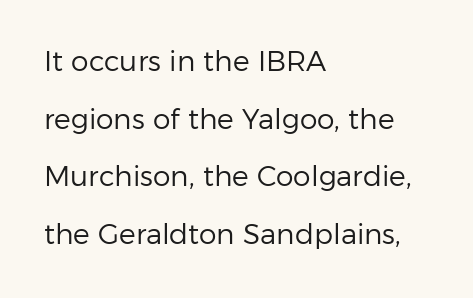
{"serif": "no", "italic": "no", "bold": "no", "weight": "regular", "width": "normal", "stroke_contrast": "low", "x_height": "medium", "monospaced": "no", "underline": "no", "align": "left", "line_spacing": "loose", "line_spacing_ratio": 2.06, "letter_spacing": "normal", "letter_spacing_em": 0.0, "glyph_px": 28}
